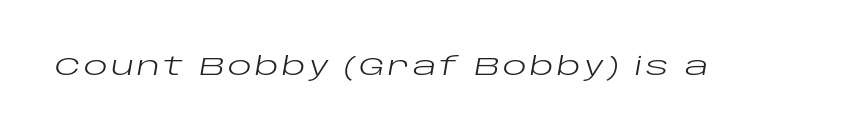
{"italic": "yes", "lean": "right", "slant_degrees": 10, "bold": "no", "underline": "no", "glyph_px": 25}
